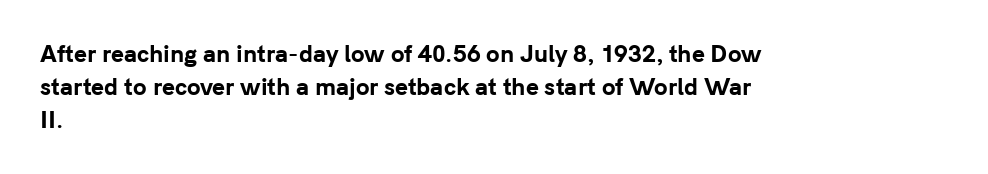
The image shows 22 px bold type, upright; set left-aligned, normal line spacing (1.49x), normal letter spacing, not underlined.
